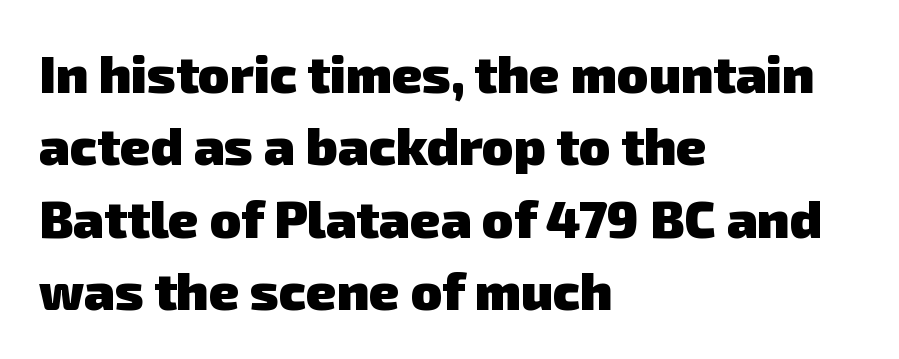
The image shows 52 px heavy sans-serif type; set left-aligned, normal line spacing (1.39x), normal letter spacing, not underlined; low stroke contrast and a medium x-height.
